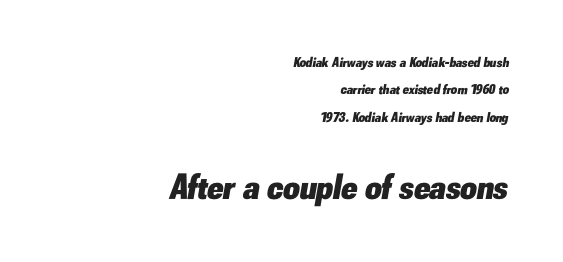
Q: Is the text bold? A: Yes.
Q: Is the text italic (slanted)? A: Yes, it leans right by about 10 degrees.
Q: Is the text underlined? A: No.
Q: How is the paragraph aligned? A: Right-aligned.
Q: Is the spacing between letters normal or unusually wide? A: Normal.
Q: Is the spacing between lines tight, normal or loose? A: Loose.
Q: Which block of text is set in a larger size, the first (top) or the second (bottom)? A: The second (bottom) one.
Q: Width (condensed, normal, or wide)? A: Normal.
Q: Stroke contrast? A: Low.
Q: x-height? A: Small.
Q: Monospaced? A: No.
